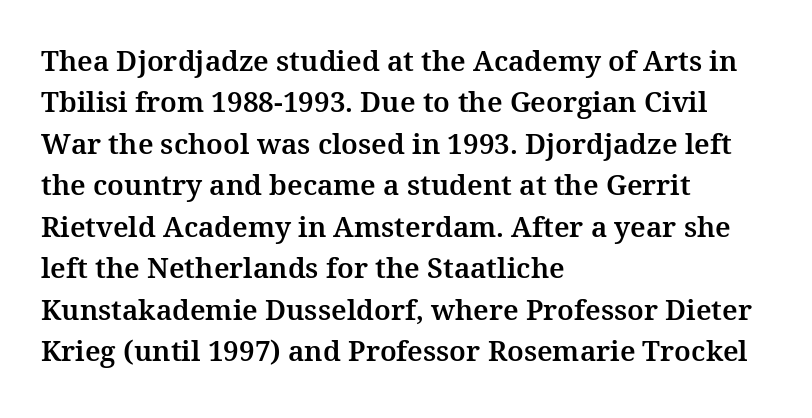
Letter spacing: default. Line spacing here is normal. Are there feet on the stems? There are — it's a serif. The lettering stays uniformly vertical, giving the passage a roman look. Spacing verdict: proportional, widths tailored to each character.
